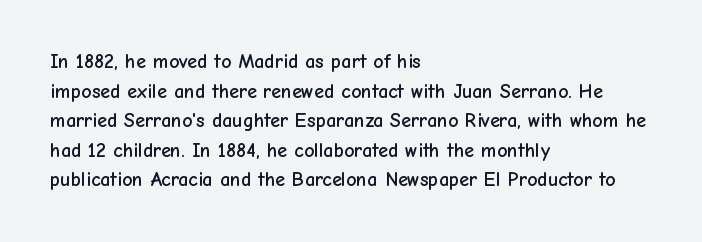
{"italic": "no", "underline": "no", "align": "left", "line_spacing": "normal", "line_spacing_ratio": 1.48, "letter_spacing": "normal", "letter_spacing_em": 0.0, "glyph_px": 20}
